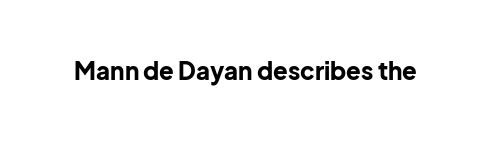
The image shows 24 px bold type, upright; set normal letter spacing, not underlined.
